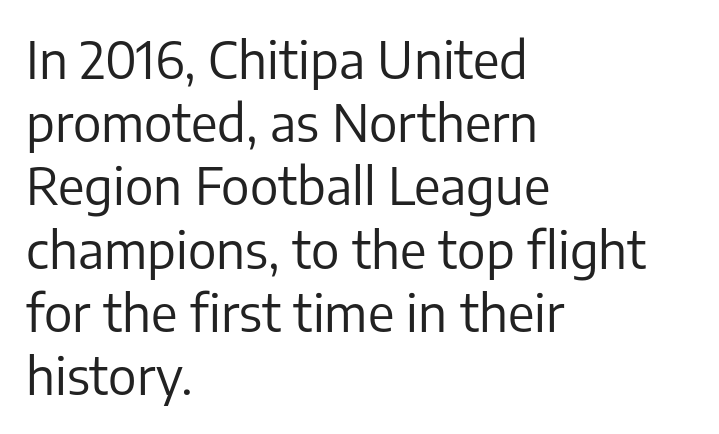
{"serif": "no", "italic": "no", "bold": "no", "weight": "regular", "width": "normal", "stroke_contrast": "low", "x_height": "medium", "monospaced": "no", "underline": "no", "align": "left", "line_spacing_ratio": 1.24, "letter_spacing": "normal", "letter_spacing_em": 0.0, "glyph_px": 51}
